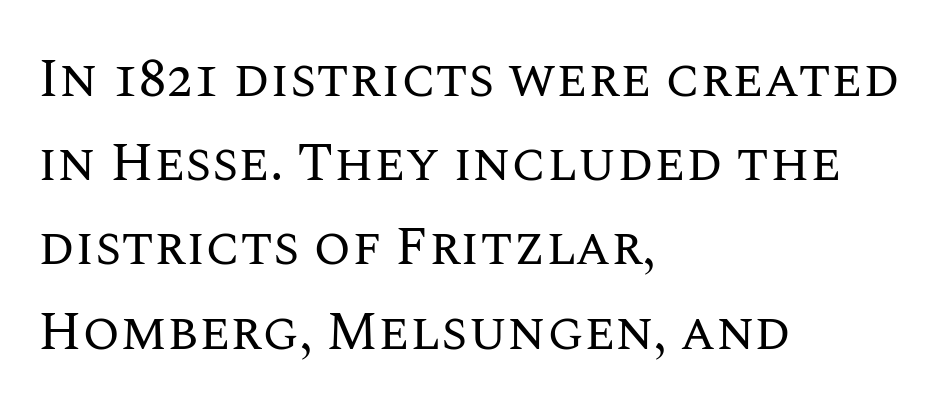
A quiet, ordinary-to-light weight characterises the typeface. The specimen omits any rule beneath the text block's lines. The typography opts for an upright posture over an oblique one. Think of a printed novel: that variable character pitch is what you see here.
